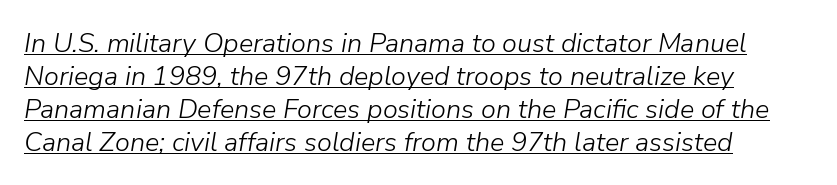
The image shows 27 px text type, italic (leaning right); set left-aligned, line spacing 1.22x, normal letter spacing, underlined.
